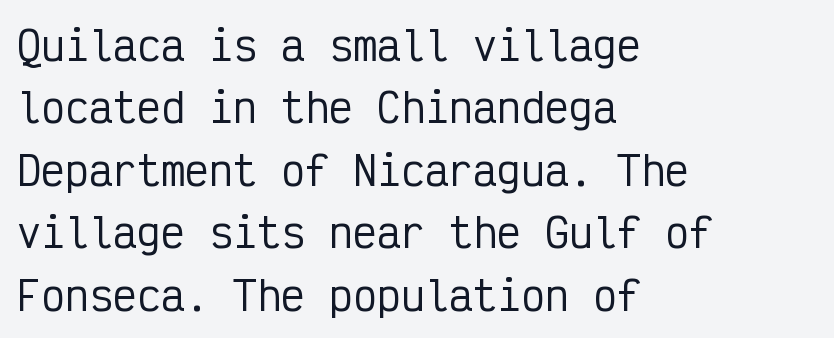
{"serif": "no", "italic": "no", "width": "condensed", "stroke_contrast": "low", "x_height": "medium", "monospaced": "yes", "underline": "no", "align": "left", "line_spacing": "normal", "line_spacing_ratio": 1.56, "letter_spacing": "normal", "letter_spacing_em": 0.0, "glyph_px": 40}
